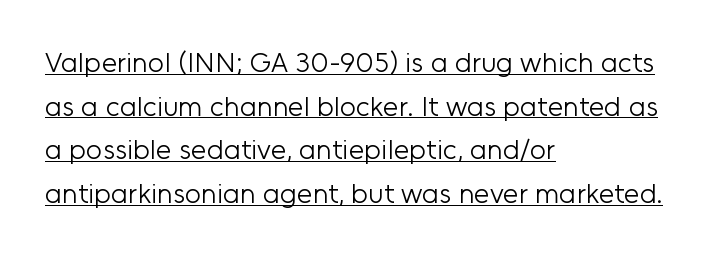
Does extra space separate the letters? No, they use regular spacing. These glyphs show unthickened strokes, regular width or finer. When letters stand straight like this, we call the style roman or upright. Every row of glyphs begins at an identical x-position on the left. Baseline-to-baseline distance is the conventional proportion of letter height.
